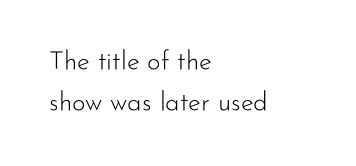
Q: Is the text bold? A: No.
Q: Is the text italic (slanted)? A: No, it is upright.
Q: Is the text underlined? A: No.
Q: How is the paragraph aligned? A: Left-aligned.
Q: Is the spacing between letters normal or unusually wide? A: Normal.
Q: Is the spacing between lines tight, normal or loose? A: Normal.
